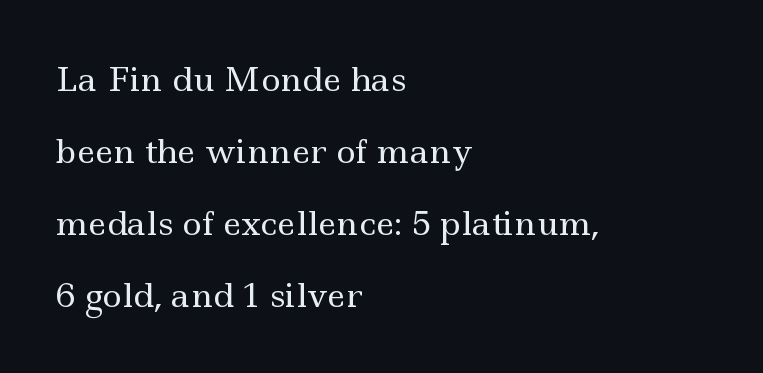
Q: Is the text bold? A: No.
Q: Is the text italic (slanted)? A: No, it is upright.
Q: Is the typeface a serif or a sans-serif typeface? A: Serif.
Q: Is the text underlined? A: No.
Q: How is the paragraph aligned? A: Left-aligned.
Q: Is the spacing between letters normal or unusually wide? A: Normal.
Q: Is the spacing between lines tight, normal or loose? A: Loose.
Q: Width (condensed, normal, or wide)? A: Wide.
Q: x-height? A: Small.
Q: Monospaced? A: No.
